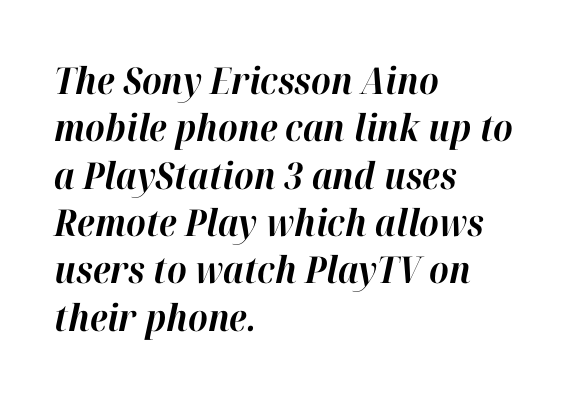
Q: Is the text bold? A: Yes.
Q: Is the text italic (slanted)? A: Yes, it leans right by about 12 degrees.
Q: Is the text underlined? A: No.
Q: How is the paragraph aligned? A: Left-aligned.
Q: Is the spacing between letters normal or unusually wide? A: Normal.
Q: Is the spacing between lines tight, normal or loose? A: Normal.
Q: Width (condensed, normal, or wide)? A: Normal.
Q: Stroke contrast? A: High.
Q: x-height? A: Medium.
Q: Monospaced? A: No.
